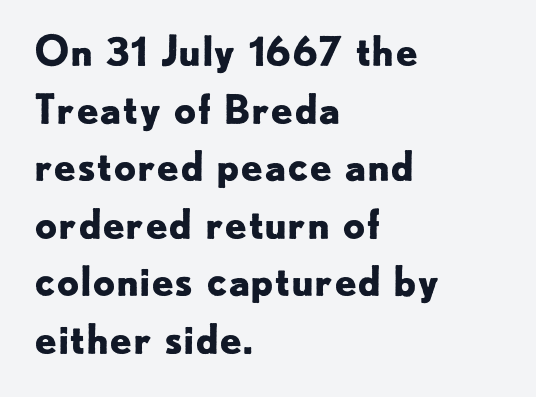
Spacing between characters is what you'd get straight out of the box. The letters carry no serifs — their stems end cleanly without finishing strokes. The face used here is proportionally spaced, like ordinary book or web type. A classic flush-left, rag-right setting is used for this passage. Weight: bold.
